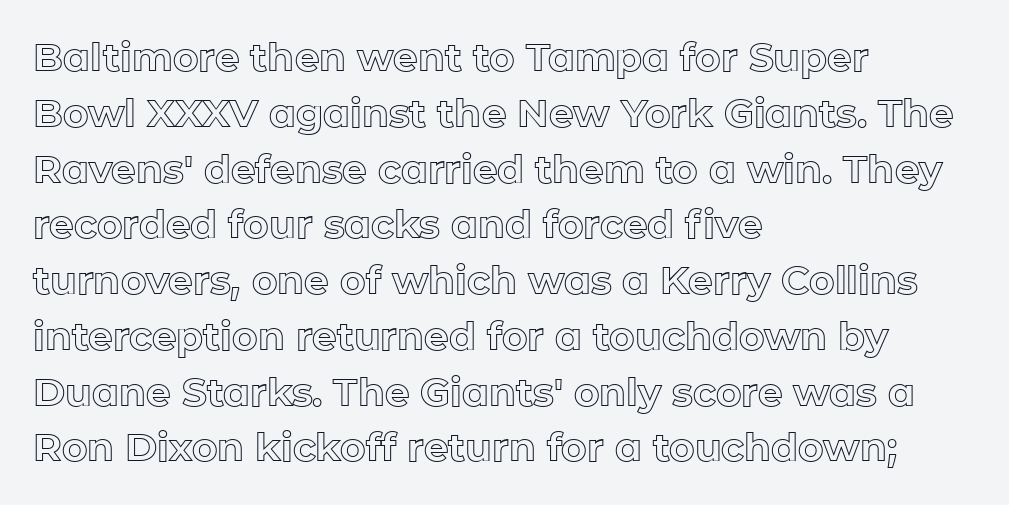
Q: Is the text italic (slanted)? A: No, it is upright.
Q: Is the text underlined? A: No.
Q: How is the paragraph aligned? A: Left-aligned.
Q: Is the spacing between letters normal or unusually wide? A: Normal.
Q: Is the spacing between lines tight, normal or loose? A: Normal.
Q: Width (condensed, normal, or wide)? A: Normal.
Q: x-height? A: Medium.
Q: Monospaced? A: No.
